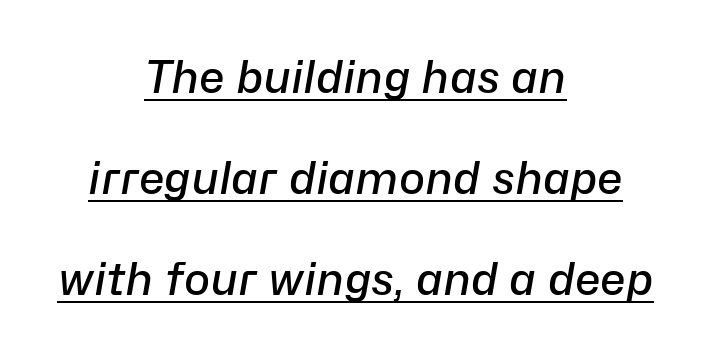
The letters sit at their default tracking, neither squeezed nor spread. Weight: semibold (demi). Each letter keeps its own natural width here, so spacing adapts to shape. Interline gaps are noticeably wide in this sample. Posture: slanted. Notice how a bar underscores the lettering throughout.
